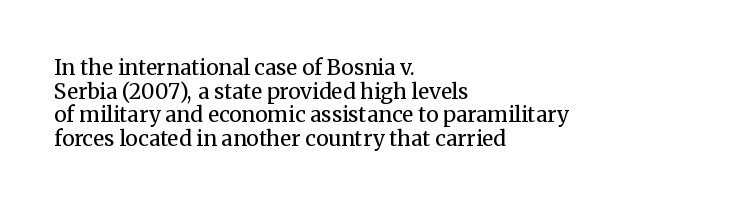
Q: Is the text bold? A: No.
Q: Is the text italic (slanted)? A: No, it is upright.
Q: Is the text underlined? A: No.
Q: How is the paragraph aligned? A: Left-aligned.
Q: Is the spacing between letters normal or unusually wide? A: Normal.
Q: Is the spacing between lines tight, normal or loose? A: Tight.
